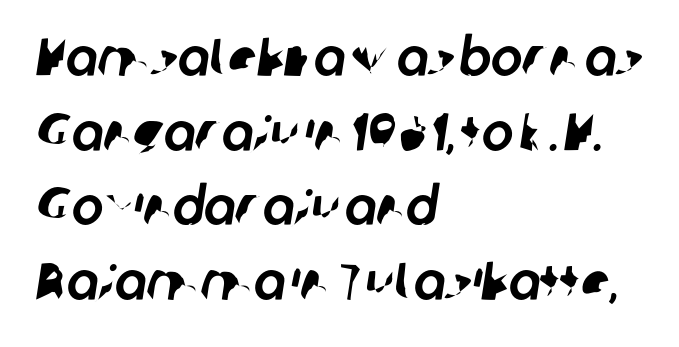
The image shows 53 px sans-serif type; set left-aligned, normal line spacing (1.41x), normal letter spacing, not underlined; low stroke contrast and a medium x-height.
